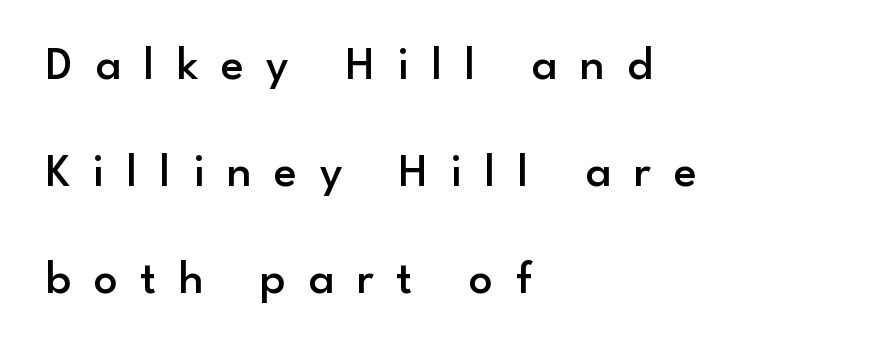
Is there much room between lines? Yes — plenty of vertical air separates them. Unmarked baselines from the first word to the last. Upright lettering throughout. On the weight axis this lands at semibold, roughly 600.
